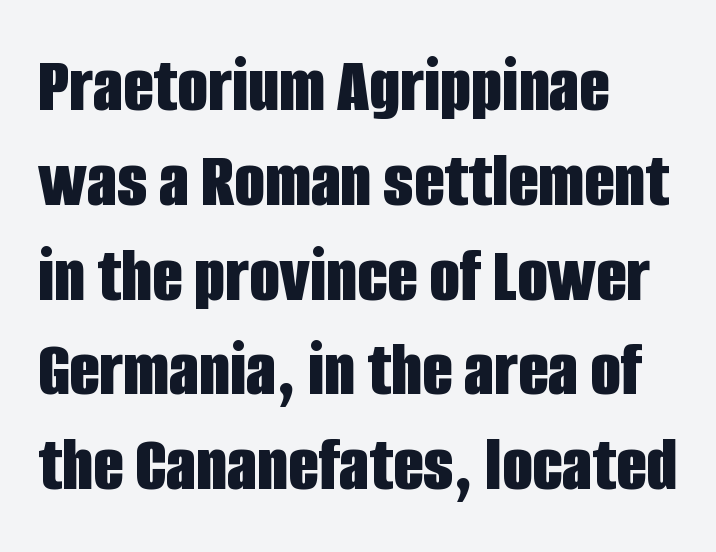
Lines of text with bare space underneath. The text was rendered using a sans face with plain stroke endings. Characters follow at the spacing the type designer built in. Notice how the passage keeps a crisp vertical edge on the left only. Style check: upright.
